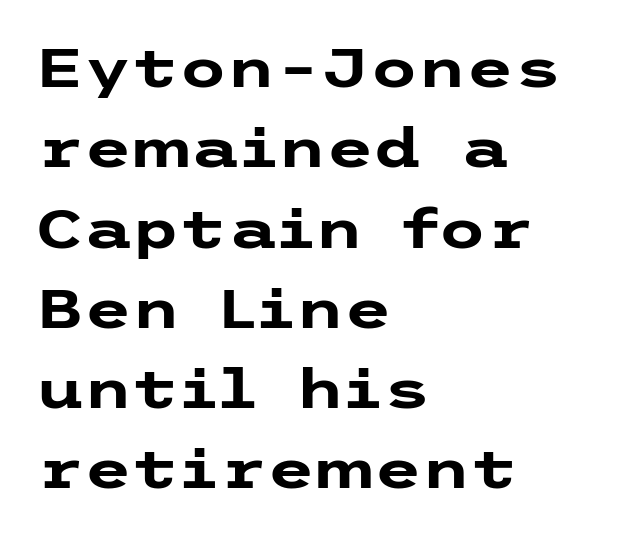
The image shows 55 px heavy, wide sans-serif type, upright; set left-aligned, normal line spacing (1.46x), normal letter spacing, not underlined; low stroke contrast and a medium x-height.
